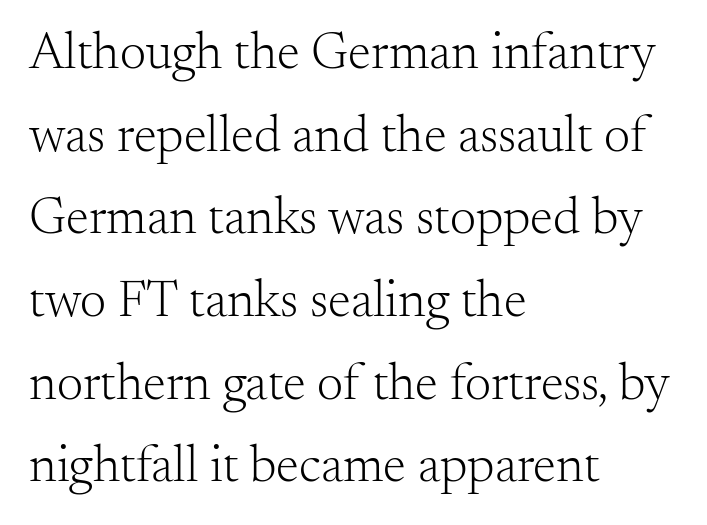
The image shows 52 px light serif type, upright; set left-aligned, normal line spacing (1.59x), normal letter spacing, not underlined; medium stroke contrast and a small x-height.
